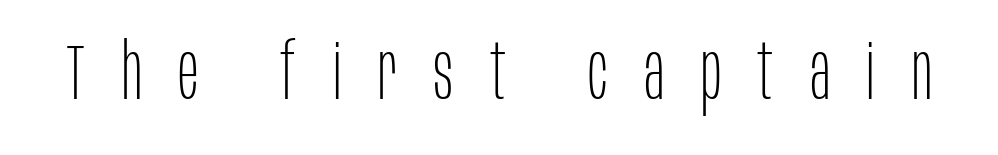
Compared with typical body copy, the letter spacing here is much looser. Honestly, there is no underline to notice here at all. I'd call this a sans setting — the letters go barefoot. Weight: regular or lighter. Every stem runs plumb, perpendicular to the baseline.
